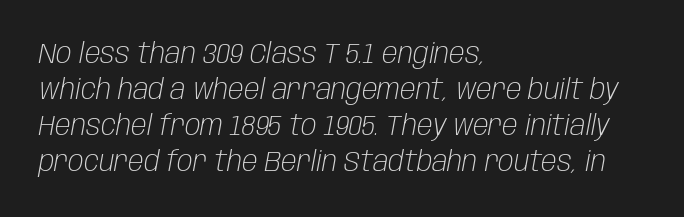
The space directly below the letters is spotless. The letters look calm and open, with moderate or lighter stems. Caption: multi-line text, flush left, ragged right. Think of a printed novel: that variable character pitch is what you see here. The horizontal fit of the characters is conventional and even.
